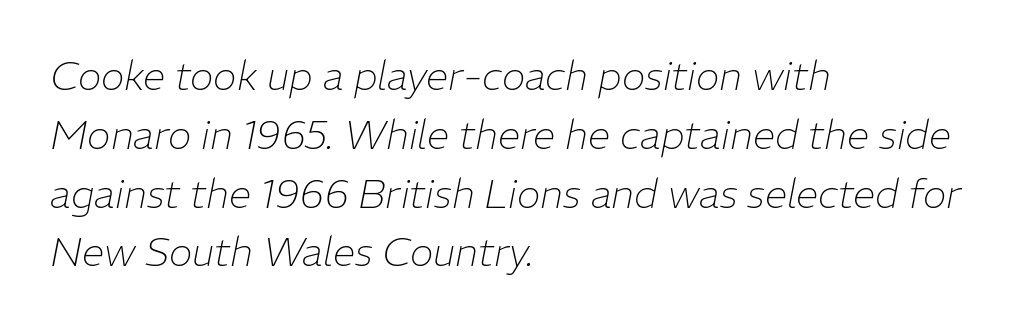
A typesetter would call this proportional, since set widths differ per character. Descenders are the only things crossing below the line. Characters are canted at an angle relative to the baseline's perpendicular. This sample is left-justified, so line endings fall wherever the words run out.
